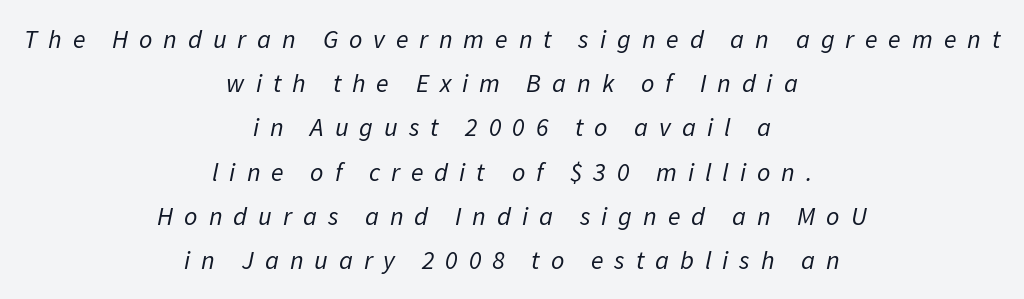
The image shows 26 px text type, italic (leaning right); set centered, normal line spacing (1.7x), unusually wide letter spacing (+0.42 em), not underlined.
